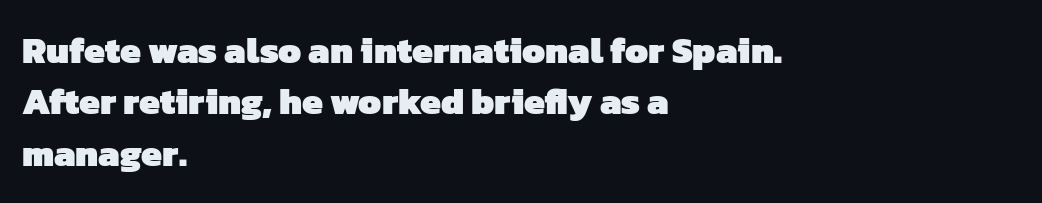
The string is rendered with underlining switched off. This rendering employs a face without finishing strokes, i.e., a sans-serif. A full-strength bold gives these letters their thick strokes. Normally led — the rows are evenly, conventionally spaced. A typesetter would call this proportional, since set widths differ per character.
